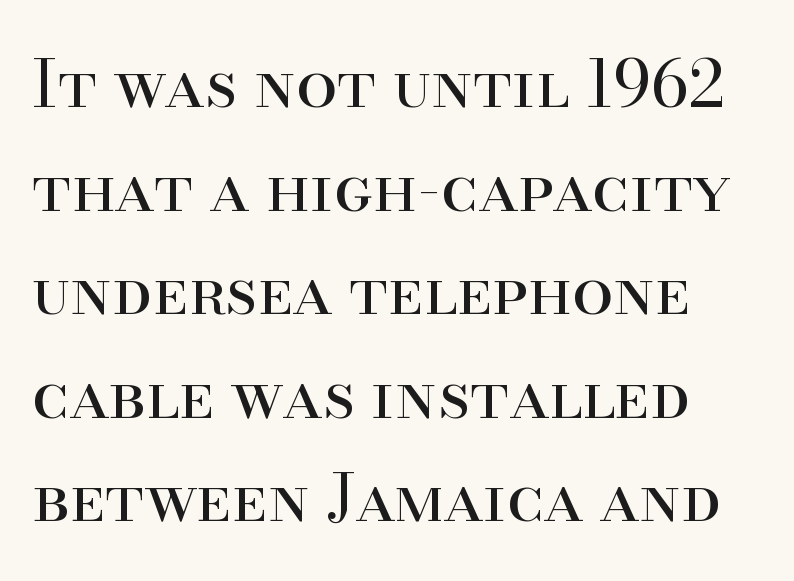
The tracking reads as untouched default to a designer's eye. The letters advance in unequal steps, a hallmark of proportional type. Check the space under the baseline: it is left empty. You can tell it's not italic because the verticals are truly vertical. The rendering shows small feet on the letterforms — a serif design. The passage shown is not bold in any degree.
